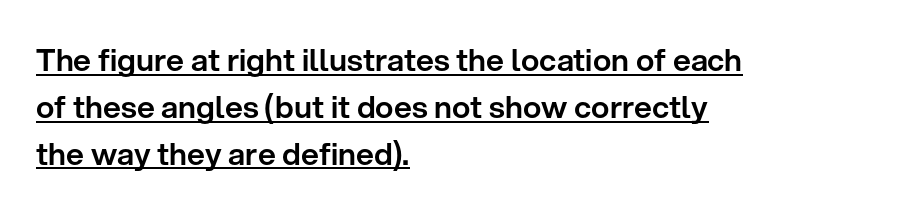
Q: Is the text italic (slanted)? A: No, it is upright.
Q: Is the typeface a serif or a sans-serif typeface? A: Sans-serif.
Q: Is the text underlined? A: Yes.
Q: How is the paragraph aligned? A: Left-aligned.
Q: Is the spacing between letters normal or unusually wide? A: Normal.
Q: Is the spacing between lines tight, normal or loose? A: Normal.
Q: Width (condensed, normal, or wide)? A: Normal.
Q: Stroke contrast? A: Low.
Q: x-height? A: Medium.
Q: Monospaced? A: No.
